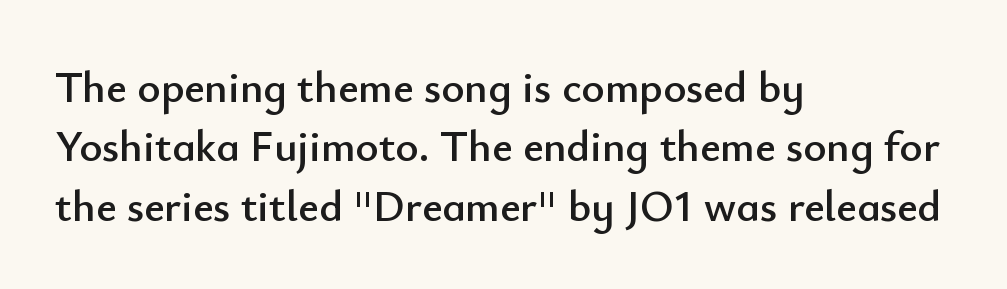
The rendering keeps characters at their native spacing. Beneath every word, the page is bare. Posture: vertical. Rows of type keep a routine distance in the vertical direction.
